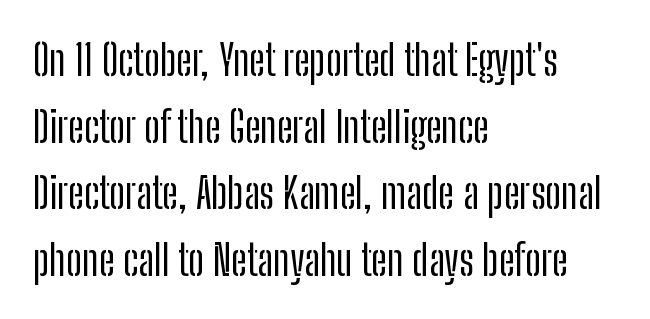
{"serif": "no", "italic": "no", "width": "condensed", "stroke_contrast": "low", "x_height": "medium", "monospaced": "no", "underline": "no", "align": "left", "line_spacing": "normal", "line_spacing_ratio": 1.55, "letter_spacing": "normal", "letter_spacing_em": 0.0, "glyph_px": 43}
